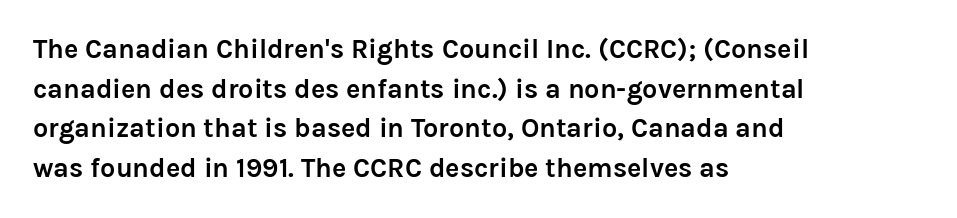
The image shows 27 px bold type, upright; set left-aligned, normal line spacing (1.47x), normal letter spacing, not underlined.
